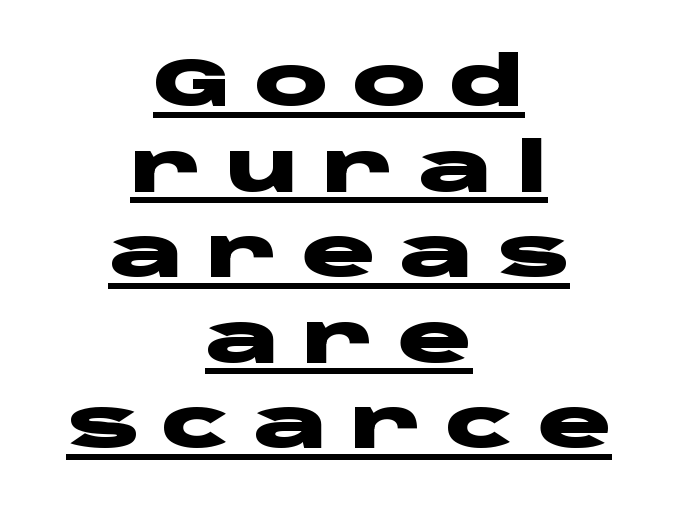
Quick note: underline on. How heavy is the stroke? Heavy — this is a bold. These lines were composed using upright roman letters. You could not count columns in this text — the font is proportionally spaced.
